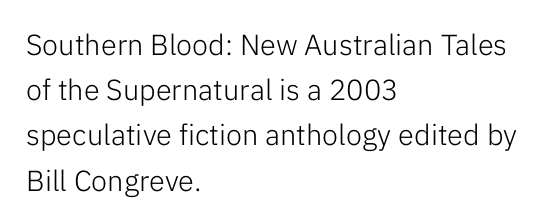
{"serif": "no", "italic": "no", "bold": "no", "weight": "light", "width": "normal", "stroke_contrast": "low", "x_height": "medium", "monospaced": "no", "underline": "no", "align": "left", "line_spacing": "normal", "line_spacing_ratio": 1.56, "letter_spacing": "normal", "letter_spacing_em": 0.0, "glyph_px": 29}
